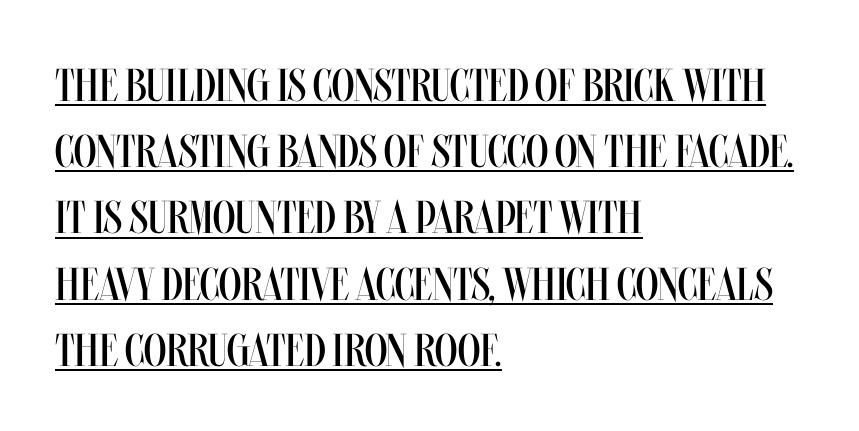
{"italic": "no", "bold": "no", "weight": "regular", "width": "condensed", "stroke_contrast": "medium", "x_height": "large", "monospaced": "no", "underline": "yes", "align": "left", "line_spacing": "normal", "line_spacing_ratio": 1.44, "letter_spacing": "normal", "letter_spacing_em": 0.0, "glyph_px": 46}
